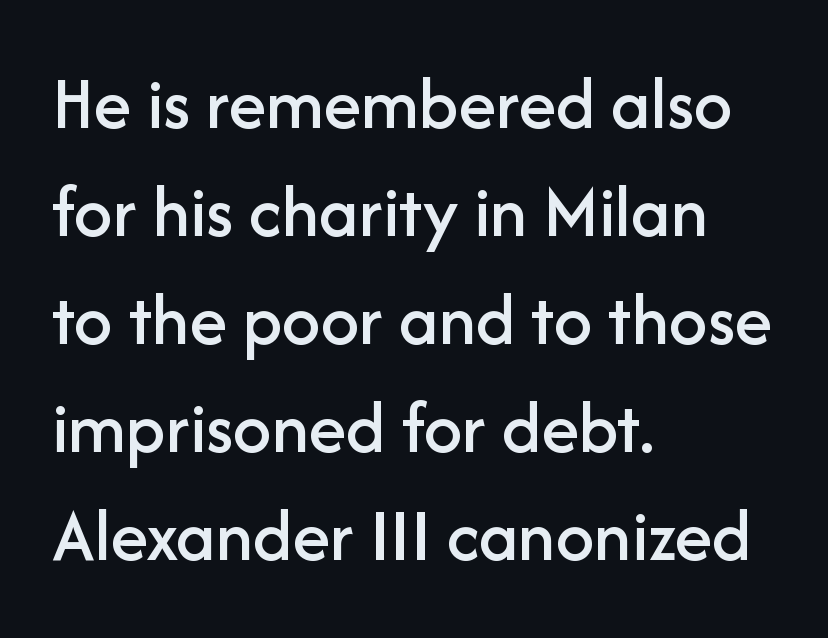
{"serif": "no", "italic": "no", "width": "normal", "stroke_contrast": "low", "x_height": "medium", "monospaced": "no", "underline": "no", "align": "left", "line_spacing": "normal", "line_spacing_ratio": 1.42, "letter_spacing": "normal", "letter_spacing_em": 0.0, "glyph_px": 76}
